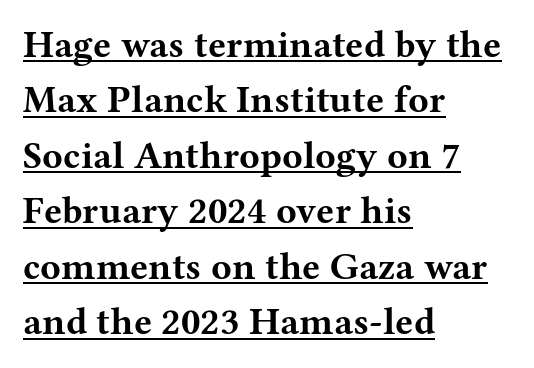
The image shows 38 px bold, wide serif type, upright; set left-aligned, normal line spacing (1.46x), normal letter spacing, underlined; medium stroke contrast and a medium x-height.
